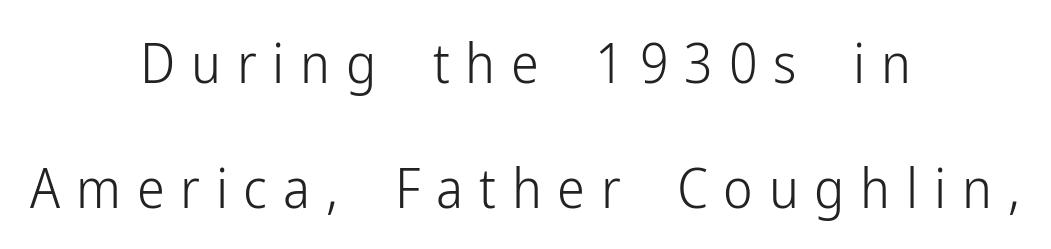
Weight: in the light-to-regular range. These lines are rendered in a variable-pitch font. Layout note: lines centered. Stroke terminals: plain, sans-serif.
